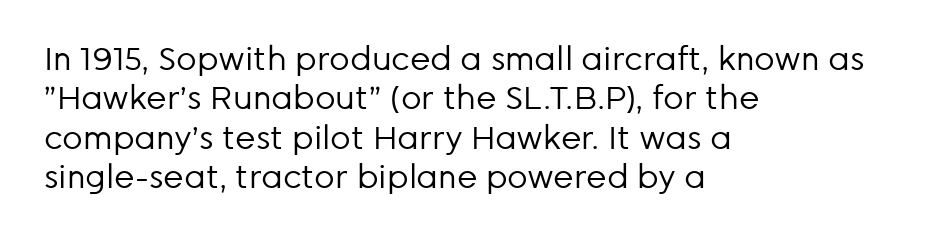
{"serif": "no", "italic": "no", "bold": "no", "weight": "regular", "width": "normal", "stroke_contrast": "low", "x_height": "medium", "monospaced": "no", "underline": "no", "align": "left", "line_spacing_ratio": 1.23, "letter_spacing": "normal", "letter_spacing_em": 0.0, "glyph_px": 32}
